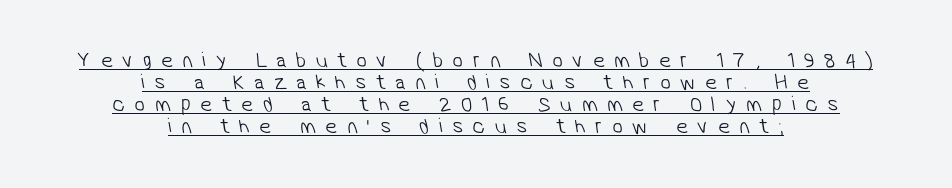
The image shows 21 px text type; set centered, tight line spacing (1.04x), unusually wide letter spacing (+0.46 em), underlined.
